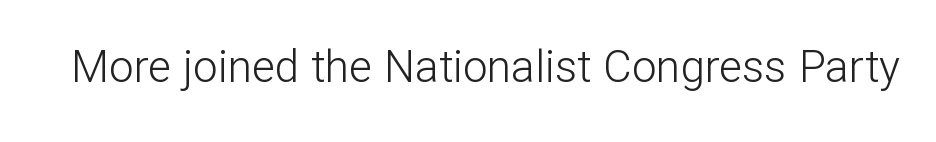
The image shows 44 px light sans-serif type, upright; set normal letter spacing, not underlined; low stroke contrast and a medium x-height.
